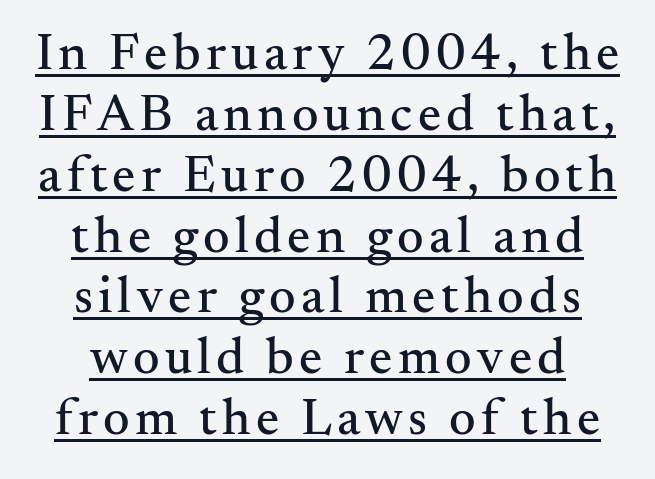
Q: Is the text italic (slanted)? A: No, it is upright.
Q: Is the typeface a serif or a sans-serif typeface? A: Serif.
Q: Is the text underlined? A: Yes.
Q: Width (condensed, normal, or wide)? A: Normal.
Q: Stroke contrast? A: Medium.
Q: x-height? A: Small.
Q: Monospaced? A: No.
